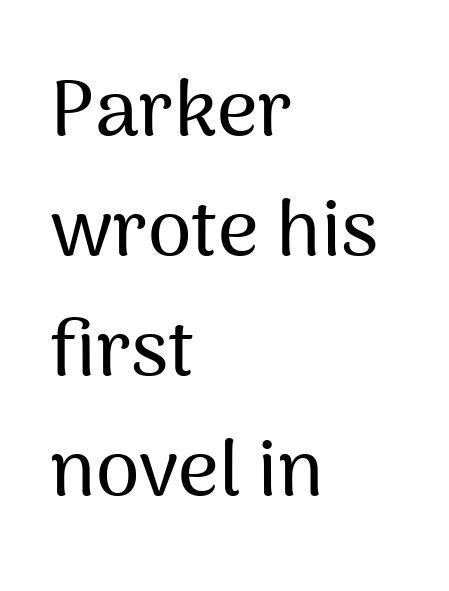
Successive baselines arrive at the customary interval. What kind of face is this? One without serifs — a sans. The face used here is rendered with its standard letterfit. You could not count columns in this text — the font is proportionally spaced. Teacher's note: observe the even left margin — that is flush-left alignment.
